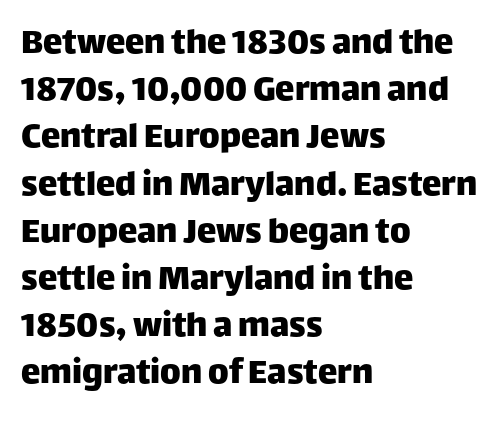
{"serif": "no", "italic": "no", "width": "normal", "stroke_contrast": "low", "x_height": "large", "monospaced": "no", "underline": "no", "align": "left", "line_spacing_ratio": 1.21, "letter_spacing": "normal", "letter_spacing_em": 0.0, "glyph_px": 39}
